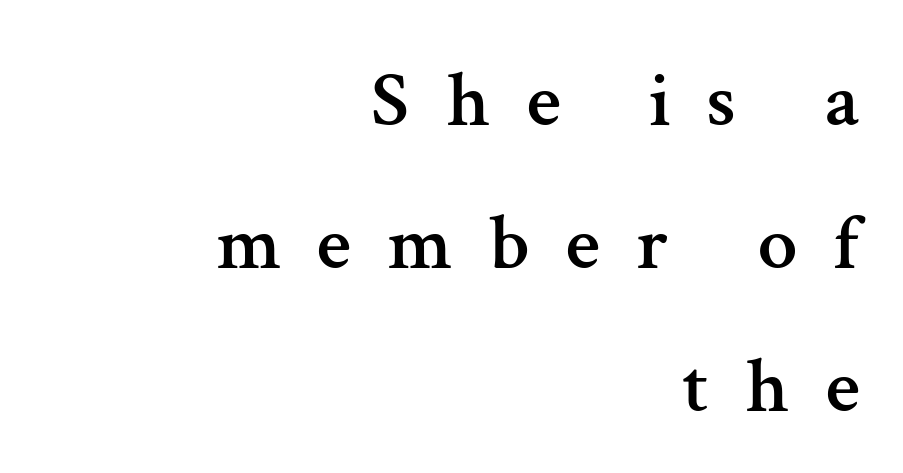
Q: Is the text italic (slanted)? A: No, it is upright.
Q: Is the typeface a serif or a sans-serif typeface? A: Serif.
Q: Is the text underlined? A: No.
Q: How is the paragraph aligned? A: Right-aligned.
Q: Is the spacing between letters normal or unusually wide? A: Unusually wide.
Q: Width (condensed, normal, or wide)? A: Normal.
Q: Stroke contrast? A: Medium.
Q: x-height? A: Medium.
Q: Monospaced? A: No.
